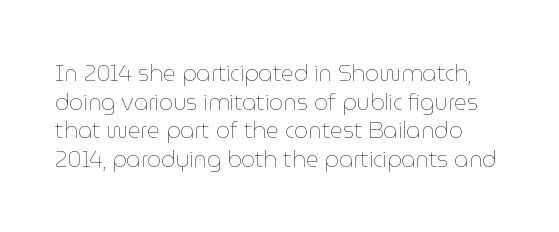
{"italic": "no", "bold": "no", "underline": "no", "line_spacing": "normal", "line_spacing_ratio": 1.3, "letter_spacing": "normal", "letter_spacing_em": 0.0, "glyph_px": 22}
